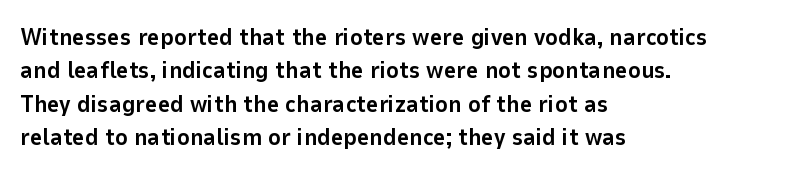
{"italic": "no", "bold": "yes", "underline": "no", "align": "left", "line_spacing": "normal", "line_spacing_ratio": 1.39, "letter_spacing": "normal", "letter_spacing_em": 0.0, "glyph_px": 24}
